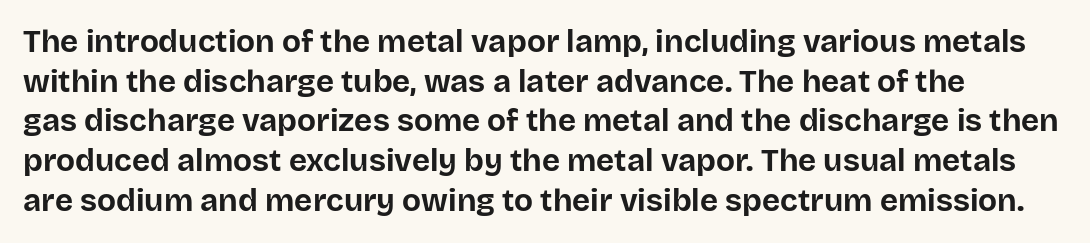
Q: Is the text bold? A: Yes.
Q: Is the text italic (slanted)? A: No, it is upright.
Q: Is the typeface a serif or a sans-serif typeface? A: Sans-serif.
Q: Is the text underlined? A: No.
Q: Is the spacing between letters normal or unusually wide? A: Normal.
Q: Is the spacing between lines tight, normal or loose? A: Normal.
Q: Width (condensed, normal, or wide)? A: Normal.
Q: Stroke contrast? A: Low.
Q: x-height? A: Large.
Q: Monospaced? A: No.
